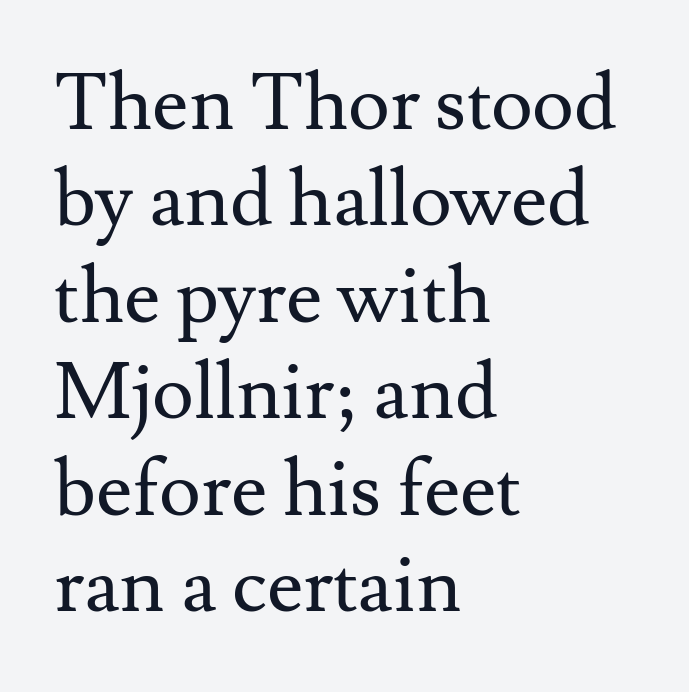
Q: Is the text bold? A: No.
Q: Is the text italic (slanted)? A: No, it is upright.
Q: Is the typeface a serif or a sans-serif typeface? A: Serif.
Q: Is the text underlined? A: No.
Q: How is the paragraph aligned? A: Left-aligned.
Q: Is the spacing between letters normal or unusually wide? A: Normal.
Q: Width (condensed, normal, or wide)? A: Normal.
Q: Stroke contrast? A: Medium.
Q: x-height? A: Small.
Q: Monospaced? A: No.
